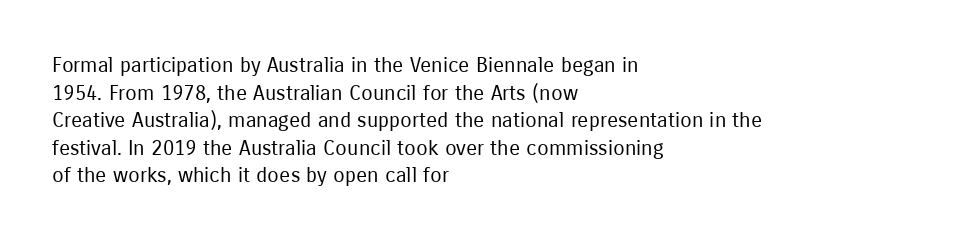
Teacher's note: observe the even left margin — that is flush-left alignment. The line texture is even and compact thanks to regular tracking. The lettering stays uniformly vertical, giving the passage a roman look. The baseline area is clear.
